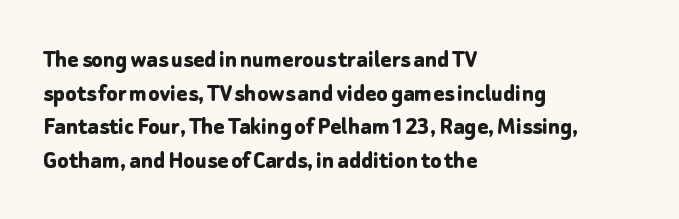
Q: Is the text bold? A: Yes.
Q: Is the text italic (slanted)? A: No, it is upright.
Q: Is the text underlined? A: No.
Q: How is the paragraph aligned? A: Left-aligned.
Q: Is the spacing between letters normal or unusually wide? A: Normal.
Q: Is the spacing between lines tight, normal or loose? A: Normal.
